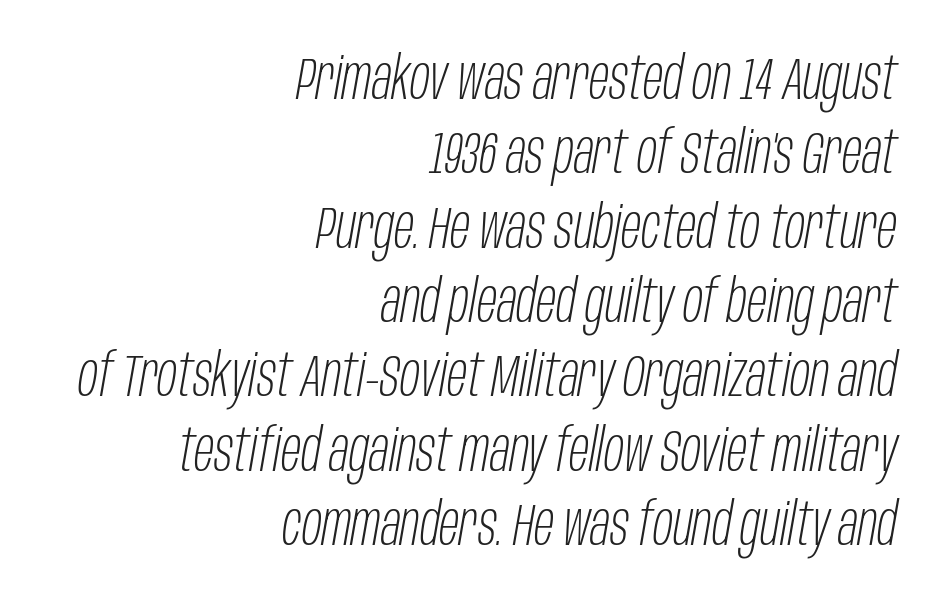
Tall strokes in this sample are angled rather than plumb. Notice how descenders clear the ascenders below comfortably — that's standard leading. The words here are not underlined. Observe the ordinary spacing: letters are neighbours, not strangers. Spacing verdict: proportional, widths tailored to each character. Caption: multi-line text, flush right, ragged left.
